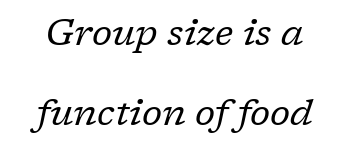
{"serif": "yes", "italic": "yes", "lean": "right", "slant_degrees": 17, "bold": "no", "weight": "regular", "width": "normal", "stroke_contrast": "low", "x_height": "medium", "monospaced": "no", "underline": "no", "line_spacing": "loose", "line_spacing_ratio": 2.21, "letter_spacing": "normal", "letter_spacing_em": 0.0, "glyph_px": 36}
